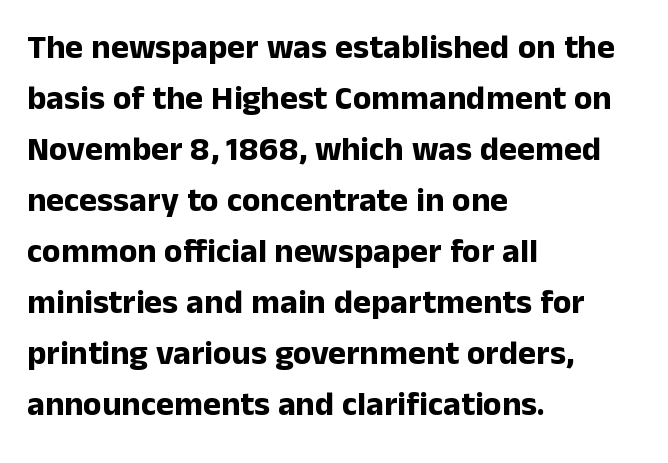
Q: Is the text bold? A: Yes.
Q: Is the text italic (slanted)? A: No, it is upright.
Q: Is the typeface a serif or a sans-serif typeface? A: Sans-serif.
Q: Is the text underlined? A: No.
Q: How is the paragraph aligned? A: Left-aligned.
Q: Is the spacing between letters normal or unusually wide? A: Normal.
Q: Is the spacing between lines tight, normal or loose? A: Normal.
Q: Width (condensed, normal, or wide)? A: Normal.
Q: Stroke contrast? A: Low.
Q: x-height? A: Medium.
Q: Monospaced? A: No.
